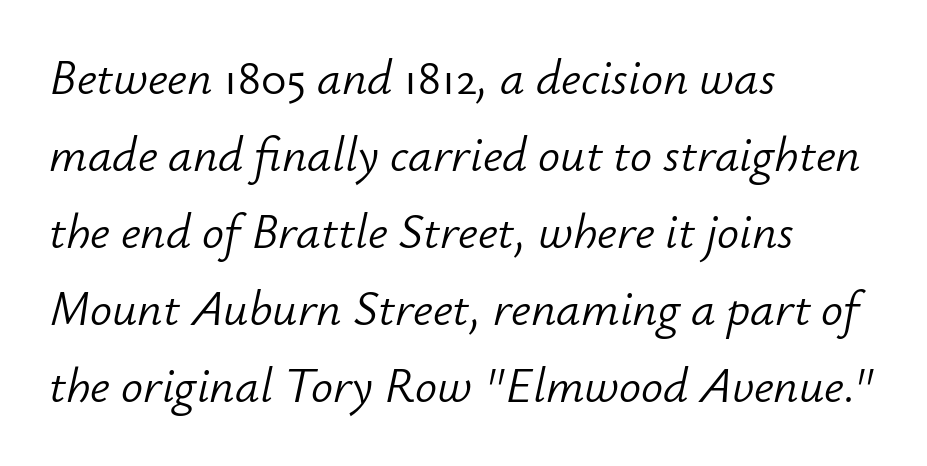
Q: Is the text bold? A: No.
Q: Is the text italic (slanted)? A: Yes, it leans right by about 12 degrees.
Q: Is the text underlined? A: No.
Q: How is the paragraph aligned? A: Left-aligned.
Q: Is the spacing between letters normal or unusually wide? A: Normal.
Q: Is the spacing between lines tight, normal or loose? A: Normal.
Q: Width (condensed, normal, or wide)? A: Normal.
Q: Stroke contrast? A: Low.
Q: x-height? A: Small.
Q: Monospaced? A: No.
